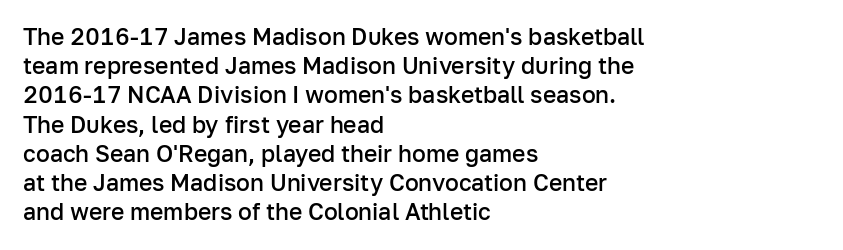
{"italic": "no", "bold": "semi", "underline": "no", "align": "left", "line_spacing": "normal", "line_spacing_ratio": 1.27, "letter_spacing": "normal", "letter_spacing_em": 0.0, "glyph_px": 23}
